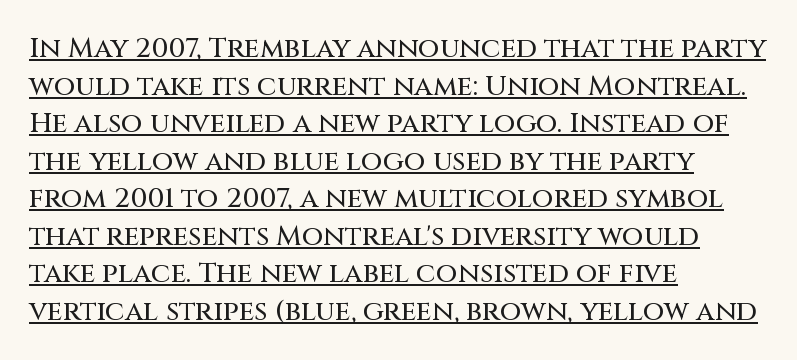
{"serif": "no", "italic": "no", "width": "normal", "stroke_contrast": "medium", "x_height": "large", "monospaced": "no", "underline": "yes", "align": "left", "line_spacing": "normal", "line_spacing_ratio": 1.34, "letter_spacing": "normal", "letter_spacing_em": 0.0, "glyph_px": 28}
